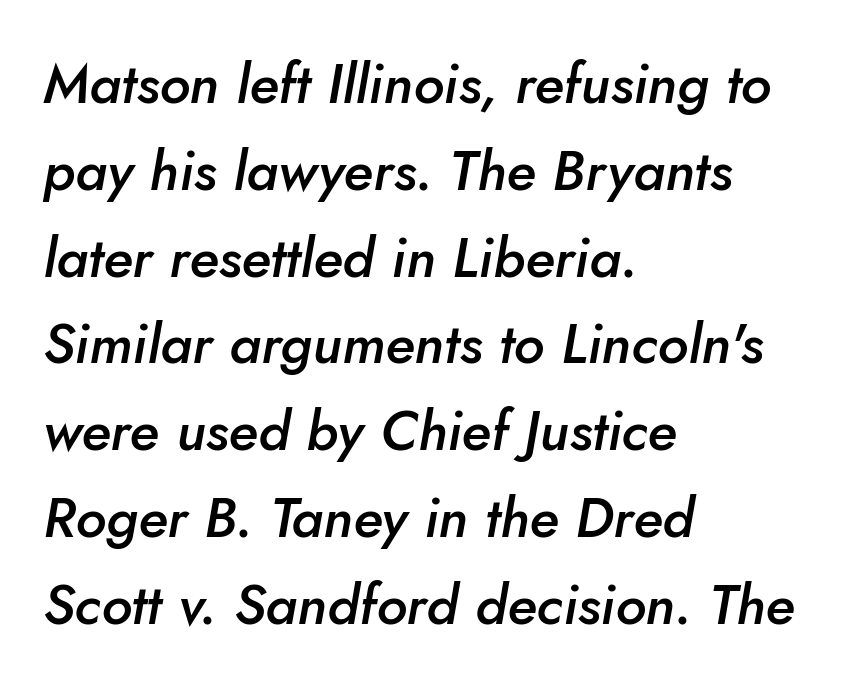
The image shows 56 px semibold type, italic (leaning right); set left-aligned, normal line spacing (1.55x), normal letter spacing, not underlined; low stroke contrast and a small x-height.
